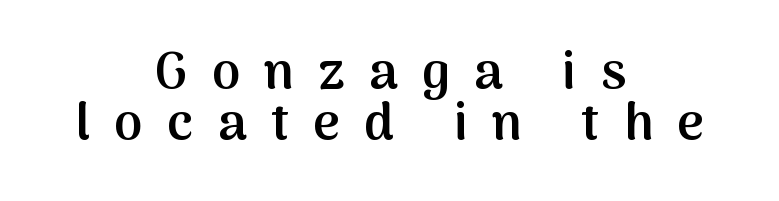
Q: Is the text bold? A: Semi-bold.
Q: Is the text italic (slanted)? A: No, it is upright.
Q: Is the typeface a serif or a sans-serif typeface? A: Sans-serif.
Q: Is the text underlined? A: No.
Q: How is the paragraph aligned? A: Centered.
Q: Is the spacing between letters normal or unusually wide? A: Unusually wide.
Q: Is the spacing between lines tight, normal or loose? A: Tight.
Q: Width (condensed, normal, or wide)? A: Normal.
Q: Stroke contrast? A: Medium.
Q: x-height? A: Medium.
Q: Monospaced? A: No.
